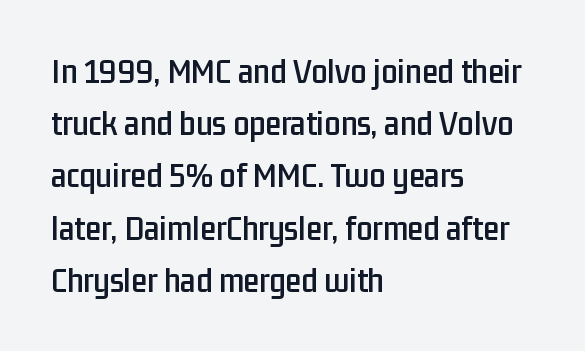
You could not count columns in this text — the font is proportionally spaced. Look at the tracking — it's just the regular setting, nothing added. The text was rendered using a sans face with plain stroke endings. Plain, unruled lines of type. Posture: upright roman. Does the copy run flush right? No — it runs flush left.
